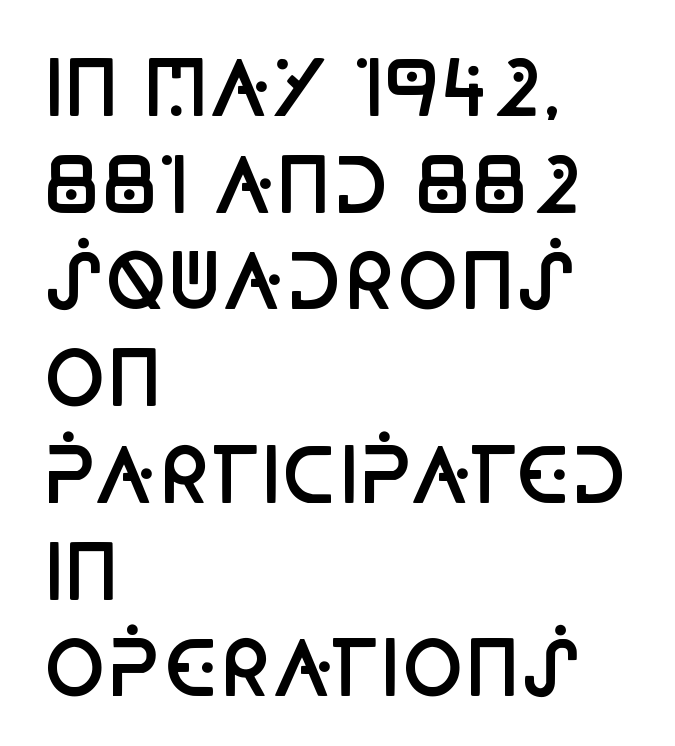
Honestly, the letter spacing is just normal — you wouldn't notice it. Visually the block forms a straight wall on the left and a jagged coastline on the right. Unmarked baselines from the first word to the last. Font category for this specimen: sans-serif.
